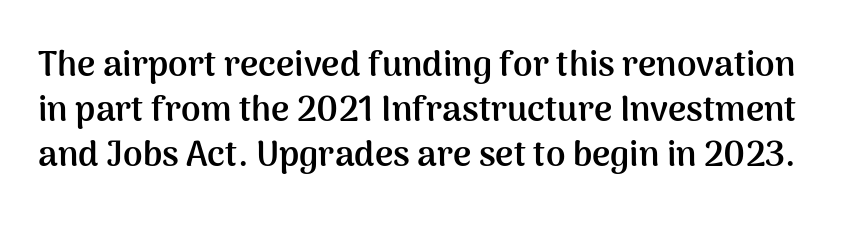
{"serif": "no", "italic": "no", "bold": "yes", "weight": "semibold", "width": "normal", "stroke_contrast": "medium", "x_height": "medium", "monospaced": "no", "underline": "no", "line_spacing": "normal", "line_spacing_ratio": 1.29, "letter_spacing": "normal", "letter_spacing_em": 0.0, "glyph_px": 35}
